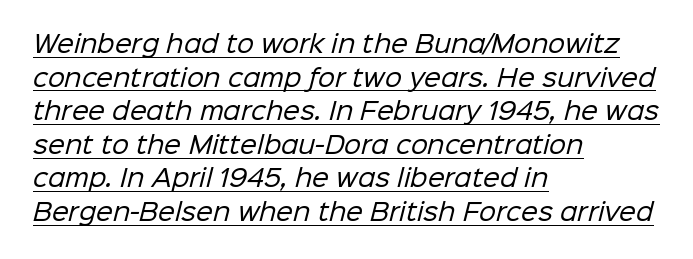
The image shows 24 px text type; set left-aligned, normal line spacing (1.4x), normal letter spacing, underlined.
